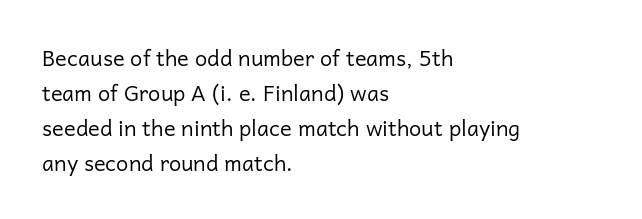
Q: Is the text bold? A: No.
Q: Is the text italic (slanted)? A: No, it is upright.
Q: Is the text underlined? A: No.
Q: How is the paragraph aligned? A: Left-aligned.
Q: Is the spacing between letters normal or unusually wide? A: Normal.
Q: Is the spacing between lines tight, normal or loose? A: Normal.
